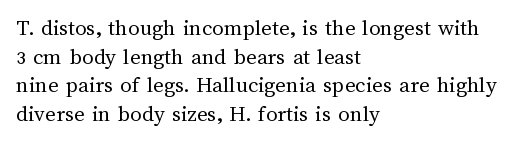
Q: Is the text bold? A: No.
Q: Is the text italic (slanted)? A: No, it is upright.
Q: Is the text underlined? A: No.
Q: How is the paragraph aligned? A: Left-aligned.
Q: Is the spacing between letters normal or unusually wide? A: Normal.
